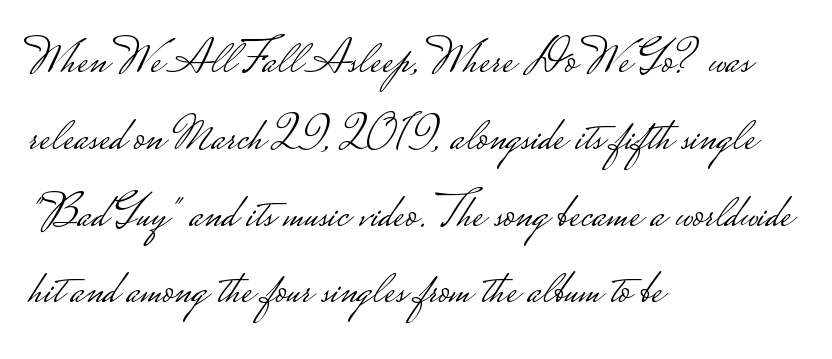
The image shows 48 px light, wide sans-serif type; set left-aligned, normal line spacing (1.6x), normal letter spacing, not underlined; low stroke contrast.
